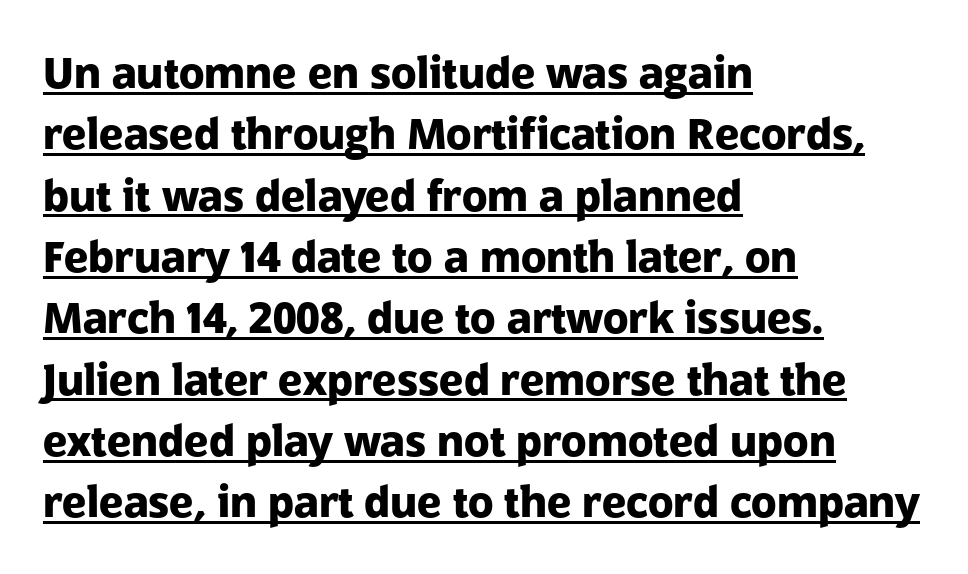
What stands out about the letter spacing? Nothing — it is the standard amount. Is the block centered? No — it sits flush against the left margin. You can see a thin bar hugging the bottom of the glyphs. Regarding serifs, this sample does without them.
